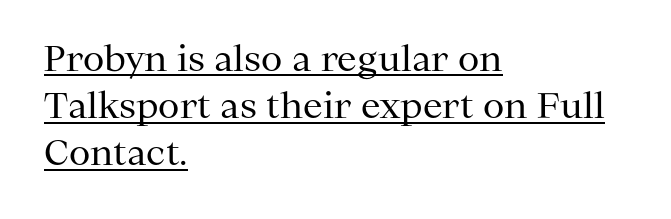
Q: Is the text bold? A: No.
Q: Is the text italic (slanted)? A: No, it is upright.
Q: Is the typeface a serif or a sans-serif typeface? A: Serif.
Q: Is the text underlined? A: Yes.
Q: How is the paragraph aligned? A: Left-aligned.
Q: Is the spacing between letters normal or unusually wide? A: Normal.
Q: Is the spacing between lines tight, normal or loose? A: Normal.
Q: Width (condensed, normal, or wide)? A: Normal.
Q: Stroke contrast? A: Medium.
Q: x-height? A: Medium.
Q: Monospaced? A: No.
